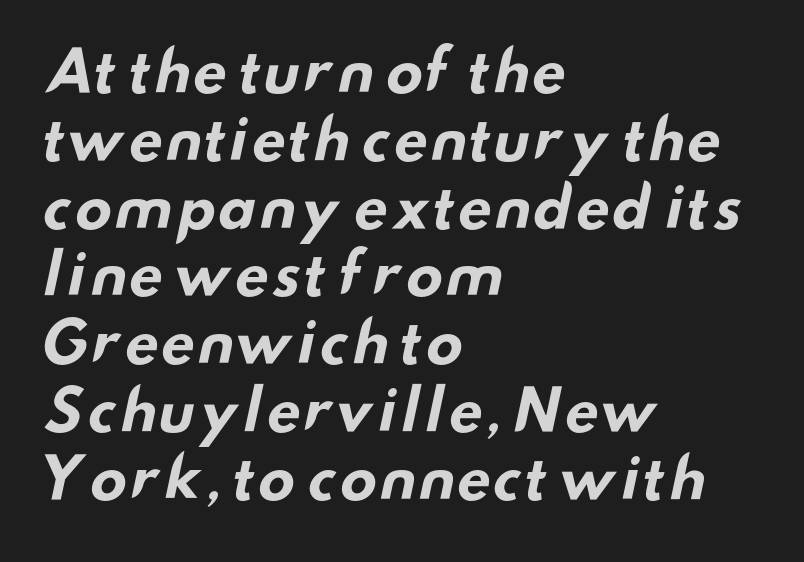
Q: Is the text bold? A: Yes.
Q: Is the typeface a serif or a sans-serif typeface? A: Sans-serif.
Q: Is the text underlined? A: No.
Q: How is the paragraph aligned? A: Left-aligned.
Q: Is the spacing between letters normal or unusually wide? A: Normal.
Q: Width (condensed, normal, or wide)? A: Wide.
Q: Stroke contrast? A: Low.
Q: x-height? A: Small.
Q: Monospaced? A: No.
